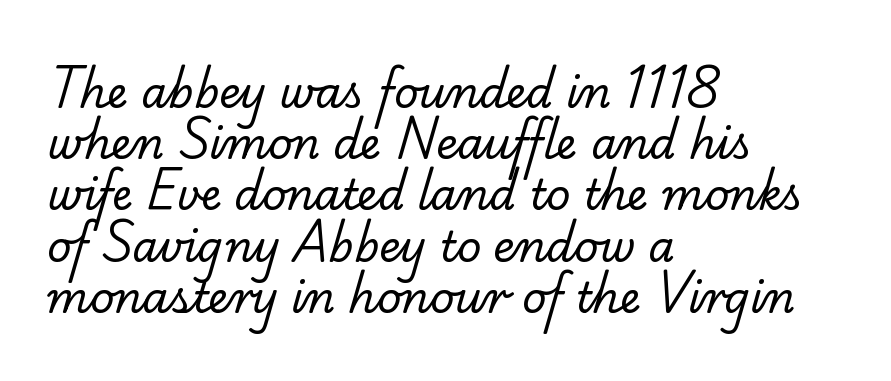
Compared with a centered layout, this one pins lines to the left instead. Short note: letters normally spaced. Note the varied advance widths — an 'i' is clearly narrower than an 'm'. Heft: none added — not bold.
